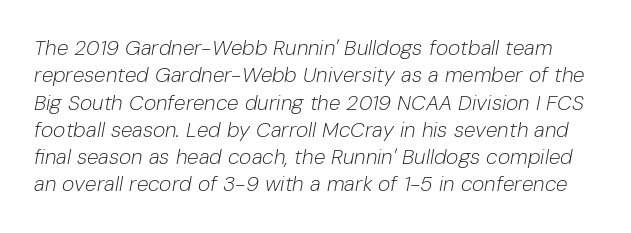
{"italic": "yes", "lean": "right", "slant_degrees": 10, "bold": "no", "underline": "no", "line_spacing": "normal", "line_spacing_ratio": 1.3, "letter_spacing": "normal", "letter_spacing_em": 0.0, "glyph_px": 21}
